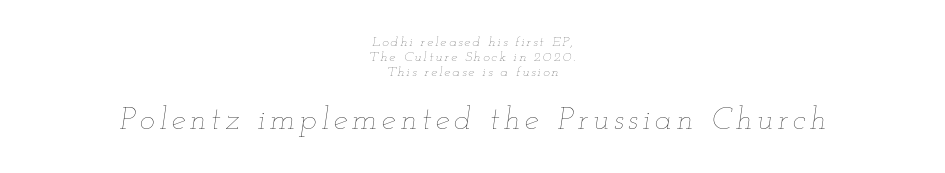
Rows of type sit shoulder to shoulder in the vertical direction. A student would notice the bottom passage is typeset larger than what precedes it. Clear beneath every line of the passage. Note the varied advance widths — an 'i' is clearly narrower than an 'm'. This reads as an unemphasized weight, regular at the heaviest.
